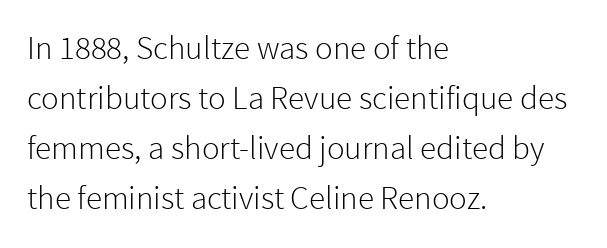
{"serif": "no", "italic": "no", "bold": "no", "weight": "light", "width": "normal", "stroke_contrast": "low", "x_height": "medium", "monospaced": "no", "underline": "no", "align": "left", "line_spacing": "normal", "line_spacing_ratio": 1.52, "letter_spacing": "normal", "letter_spacing_em": 0.0, "glyph_px": 33}
